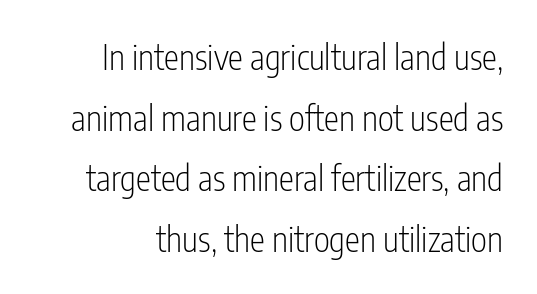
The image shows 34 px light, condensed sans-serif type, upright; set line spacing 1.78x, normal letter spacing, not underlined; low stroke contrast and a medium x-height.
